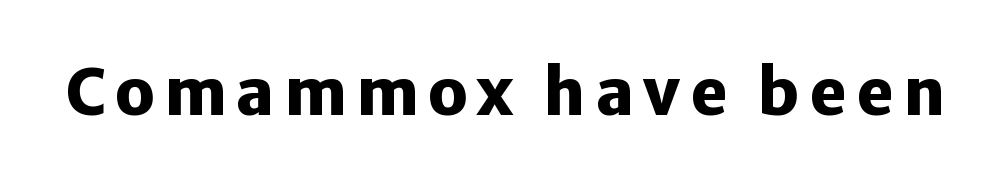
Check under the words: just untouched page. The letters advance in unequal steps, a hallmark of proportional type. Regarding serifs, this sample does without them. Look at the stroke-to-counter ratio: heavy, a bold. Tall strokes in this sample are plumb rather than angled.
